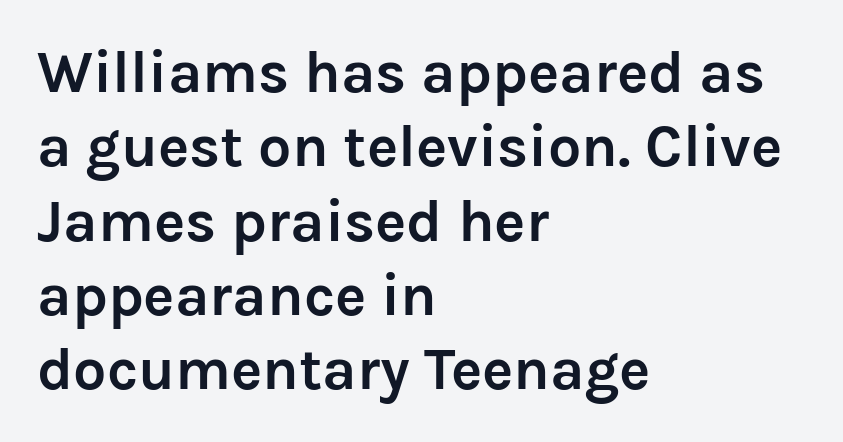
Q: Is the text bold? A: Yes.
Q: Is the text italic (slanted)? A: No, it is upright.
Q: Is the typeface a serif or a sans-serif typeface? A: Sans-serif.
Q: Is the text underlined? A: No.
Q: How is the paragraph aligned? A: Left-aligned.
Q: Is the spacing between letters normal or unusually wide? A: Normal.
Q: Is the spacing between lines tight, normal or loose? A: Normal.
Q: Width (condensed, normal, or wide)? A: Normal.
Q: Stroke contrast? A: Low.
Q: x-height? A: Medium.
Q: Monospaced? A: No.
